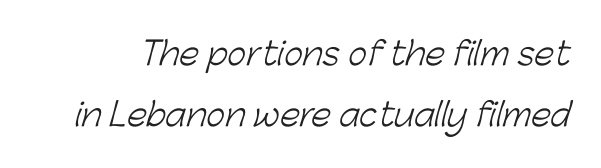
Q: Is the text bold? A: No.
Q: Is the typeface a serif or a sans-serif typeface? A: Sans-serif.
Q: Is the text underlined? A: No.
Q: Is the spacing between letters normal or unusually wide? A: Normal.
Q: Is the spacing between lines tight, normal or loose? A: Loose.
Q: Width (condensed, normal, or wide)? A: Normal.
Q: Stroke contrast? A: Low.
Q: x-height? A: Medium.
Q: Monospaced? A: No.
